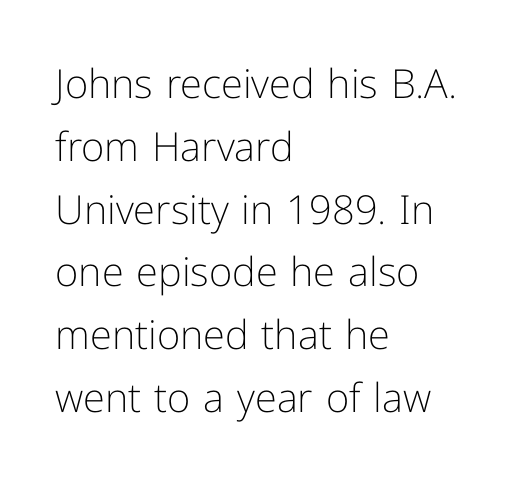
{"serif": "no", "italic": "no", "bold": "no", "weight": "light", "width": "normal", "stroke_contrast": "low", "x_height": "medium", "monospaced": "no", "underline": "no", "align": "left", "line_spacing": "normal", "line_spacing_ratio": 1.57, "letter_spacing": "normal", "letter_spacing_em": 0.0, "glyph_px": 40}
